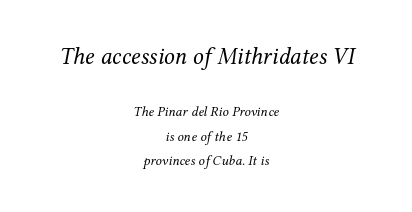
The image shows 24 px text type, italic (leaning right); set centered, line spacing 1.75x, normal letter spacing, not underlined; the first (top) block is 1.71x larger.
